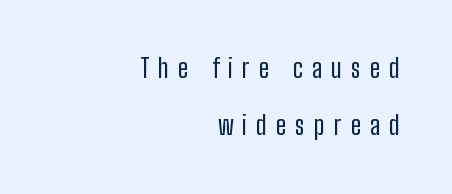
{"italic": "no", "bold": "no", "underline": "no", "align": "right", "line_spacing": "loose", "line_spacing_ratio": 2.21, "letter_spacing": "wide", "letter_spacing_em": 0.35, "glyph_px": 26}
